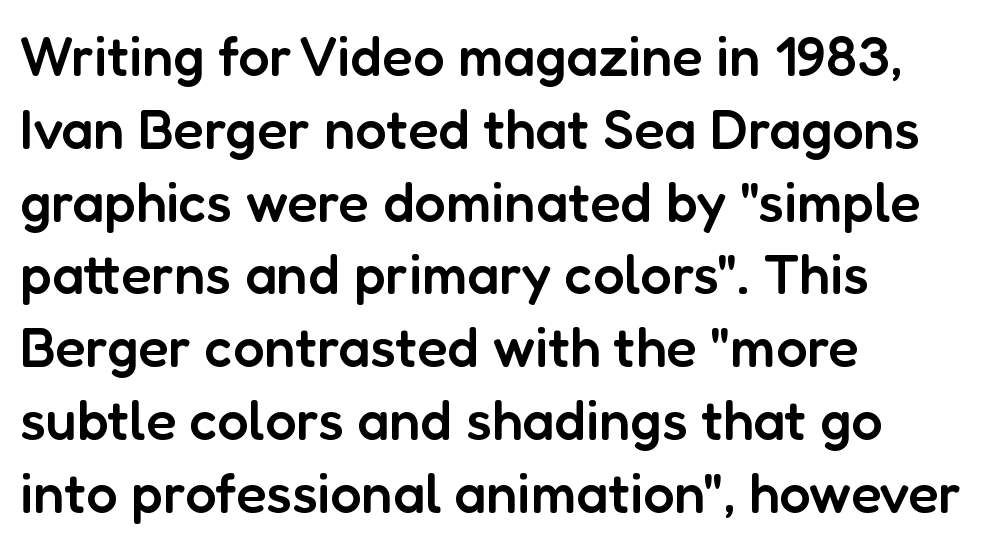
The image shows 56 px semibold sans-serif type, upright; set left-aligned, normal line spacing (1.3x), normal letter spacing, not underlined; low stroke contrast and a medium x-height.
